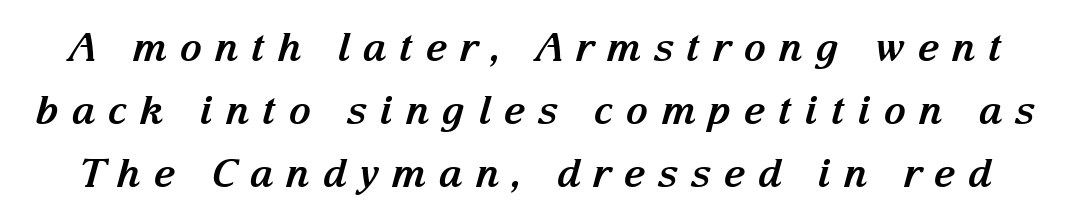
The image shows 39 px bold serif type, italic (leaning right); set normal line spacing (1.62x), unusually wide letter spacing (+0.31 em), not underlined; medium stroke contrast and a medium x-height.
